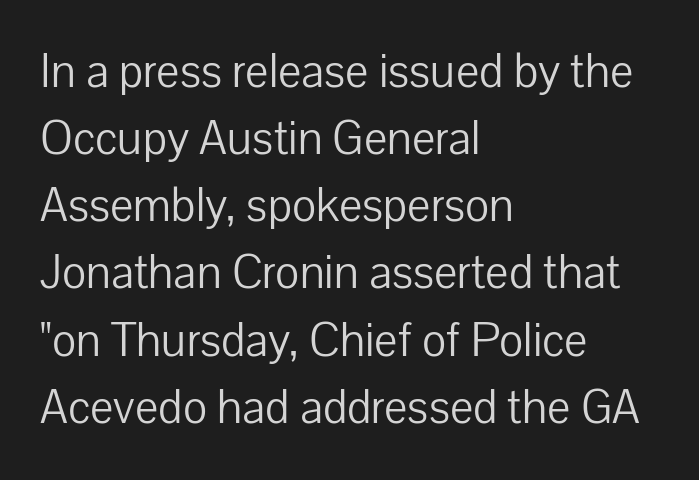
Q: Is the text bold? A: No.
Q: Is the text italic (slanted)? A: No, it is upright.
Q: Is the typeface a serif or a sans-serif typeface? A: Sans-serif.
Q: Is the text underlined? A: No.
Q: How is the paragraph aligned? A: Left-aligned.
Q: Is the spacing between letters normal or unusually wide? A: Normal.
Q: Is the spacing between lines tight, normal or loose? A: Normal.
Q: Width (condensed, normal, or wide)? A: Normal.
Q: Stroke contrast? A: Low.
Q: x-height? A: Medium.
Q: Monospaced? A: No.
